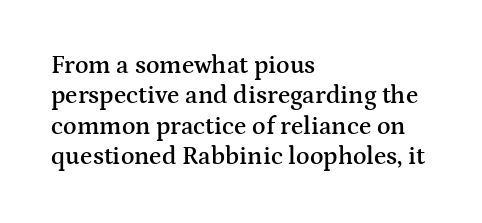
The image shows 25 px text type, upright; set left-aligned, line spacing 1.22x, normal letter spacing, not underlined.
